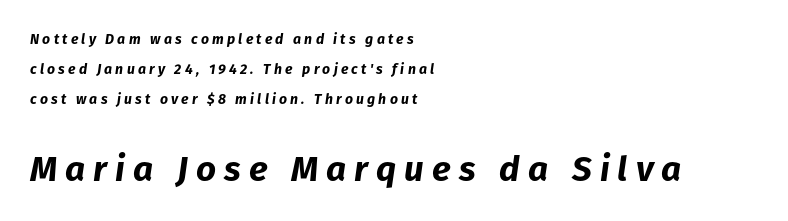
These lines were composed using italics. Compared with typical body copy, the letter spacing here is much looser. A full-strength bold gives these letters their thick strokes. Note the varied advance widths — an 'i' is clearly narrower than an 'm'. In CSS terms this would be text-align: left.
